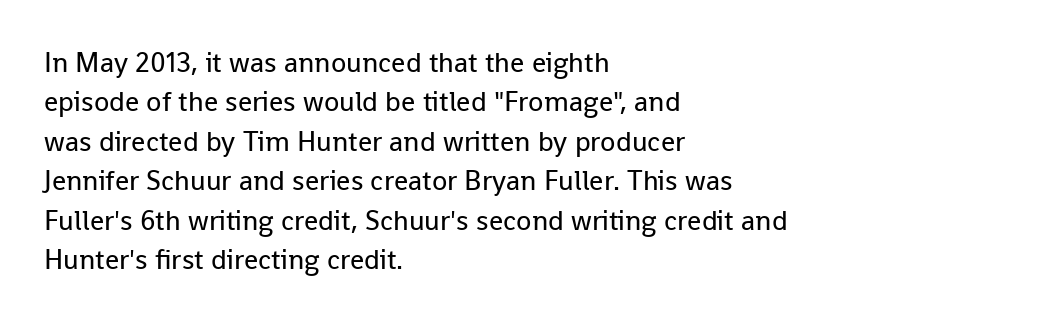
The letters carry no serifs — their stems end cleanly without finishing strokes. The strokes carry an ordinary text weight at most. Does extra space separate the letters? No, they use regular spacing. Here the designer chose a conventional face with non-uniform glyph widths.
